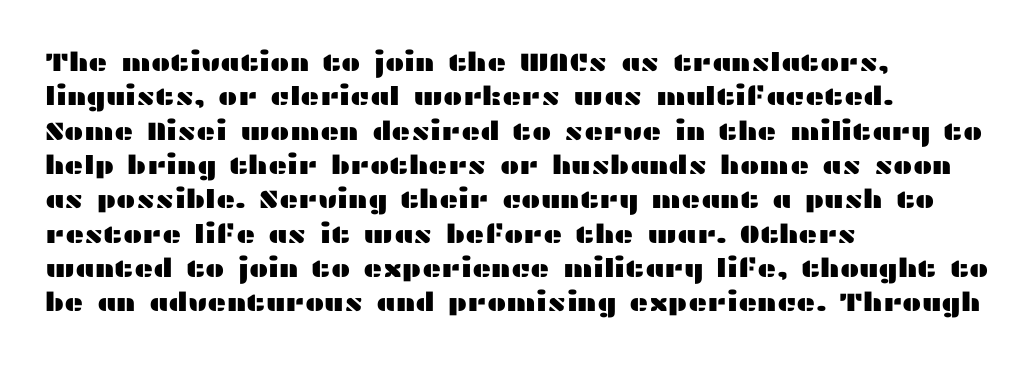
Q: Is the text italic (slanted)? A: No, it is upright.
Q: Is the text underlined? A: No.
Q: How is the paragraph aligned? A: Left-aligned.
Q: Is the spacing between letters normal or unusually wide? A: Normal.
Q: Is the spacing between lines tight, normal or loose? A: Normal.
